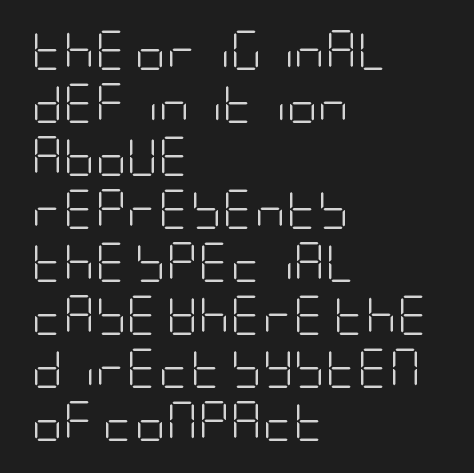
The rendering keeps characters at their native spacing. The rag falls on the right side of this text block. The designer went with a sans here, leaving each stem footless. The lines sit at an ordinary, default distance from one another. No chunkiness to these letters — they're not bold. Plain, unruled lines of type.
